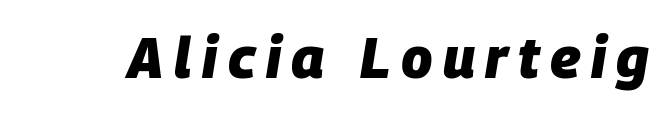
{"italic": "yes", "lean": "right", "slant_degrees": 9, "bold": "yes", "weight": "heavy", "width": "normal", "stroke_contrast": "low", "x_height": "large", "monospaced": "no", "underline": "no", "glyph_px": 57}
